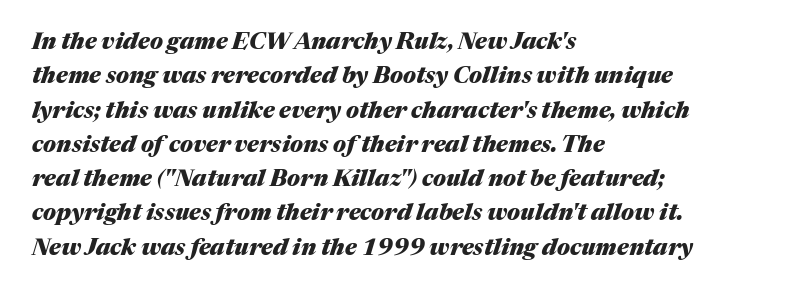
{"italic": "yes", "lean": "right", "slant_degrees": 17, "bold": "yes", "underline": "no", "align": "left", "line_spacing": "normal", "line_spacing_ratio": 1.49, "letter_spacing": "normal", "letter_spacing_em": 0.0, "glyph_px": 23}
